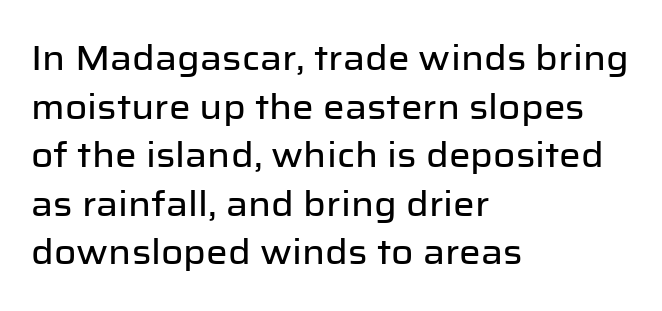
{"serif": "no", "italic": "no", "width": "normal", "stroke_contrast": "low", "x_height": "medium", "monospaced": "no", "underline": "no", "align": "left", "line_spacing": "normal", "line_spacing_ratio": 1.43, "letter_spacing": "normal", "letter_spacing_em": 0.0, "glyph_px": 34}
